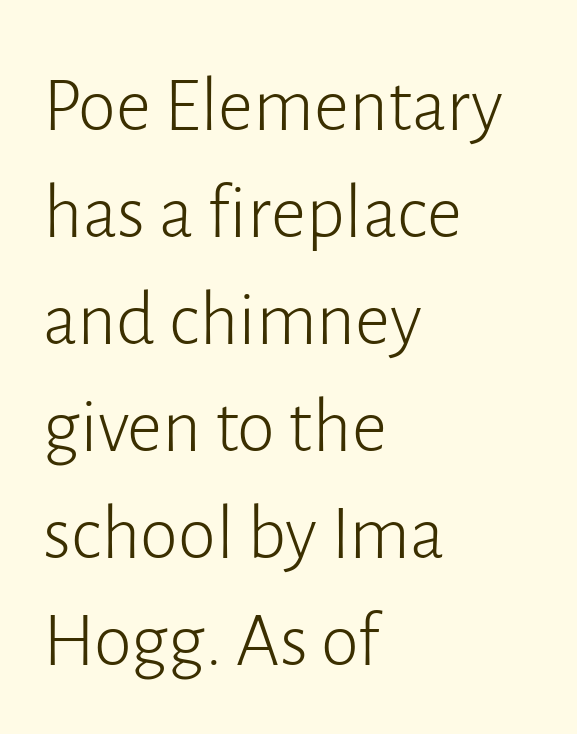
Q: Is the text bold? A: No.
Q: Is the text italic (slanted)? A: No, it is upright.
Q: Is the typeface a serif or a sans-serif typeface? A: Sans-serif.
Q: Is the text underlined? A: No.
Q: How is the paragraph aligned? A: Left-aligned.
Q: Is the spacing between letters normal or unusually wide? A: Normal.
Q: Is the spacing between lines tight, normal or loose? A: Normal.
Q: Width (condensed, normal, or wide)? A: Normal.
Q: Stroke contrast? A: Low.
Q: x-height? A: Medium.
Q: Monospaced? A: No.
